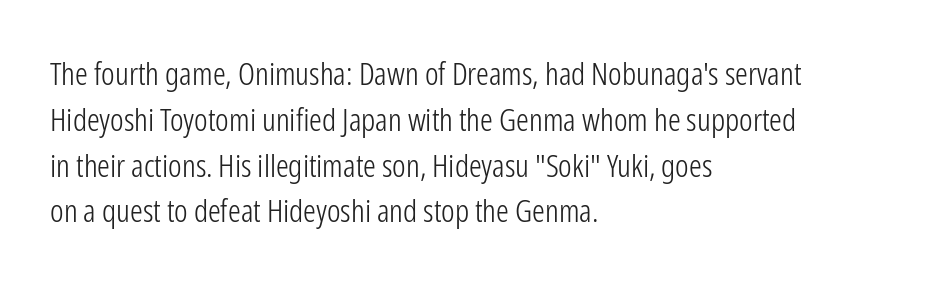
Q: Is the text bold? A: No.
Q: Is the text italic (slanted)? A: No, it is upright.
Q: Is the typeface a serif or a sans-serif typeface? A: Sans-serif.
Q: Is the text underlined? A: No.
Q: How is the paragraph aligned? A: Left-aligned.
Q: Is the spacing between letters normal or unusually wide? A: Normal.
Q: Is the spacing between lines tight, normal or loose? A: Normal.
Q: Width (condensed, normal, or wide)? A: Condensed.
Q: Stroke contrast? A: Low.
Q: x-height? A: Medium.
Q: Monospaced? A: No.
